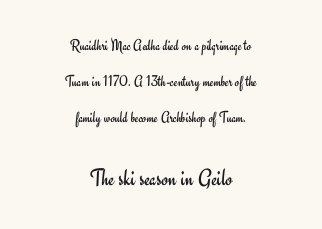
Q: Is the text bold? A: No.
Q: Is the text italic (slanted)? A: Yes.
Q: Is the text underlined? A: No.
Q: How is the paragraph aligned? A: Centered.
Q: Is the spacing between letters normal or unusually wide? A: Normal.
Q: Is the spacing between lines tight, normal or loose? A: Loose.
Q: Which block of text is set in a larger size, the first (top) or the second (bottom)? A: The second (bottom) one.
